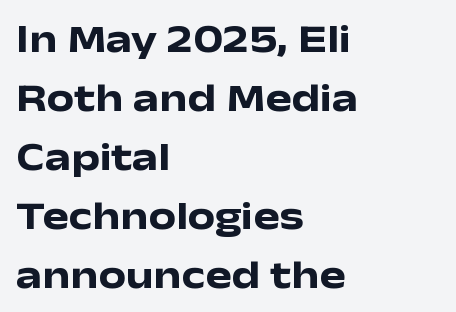
The image shows 39 px heavy, wide sans-serif type, upright; set left-aligned, normal line spacing (1.51x), normal letter spacing, not underlined; low stroke contrast and a medium x-height.
